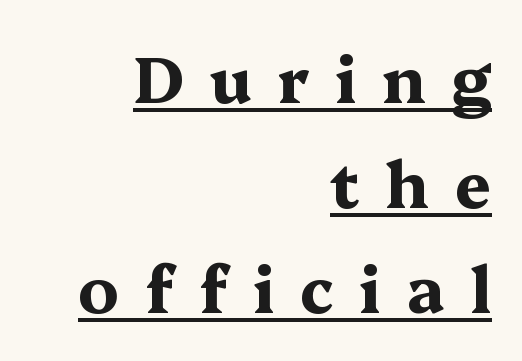
{"serif": "yes", "italic": "no", "bold": "yes", "weight": "bold", "width": "wide", "stroke_contrast": "medium", "x_height": "medium", "monospaced": "no", "underline": "yes", "align": "right", "line_spacing": "normal", "line_spacing_ratio": 1.64, "letter_spacing": "wide", "letter_spacing_em": 0.4, "glyph_px": 64}
